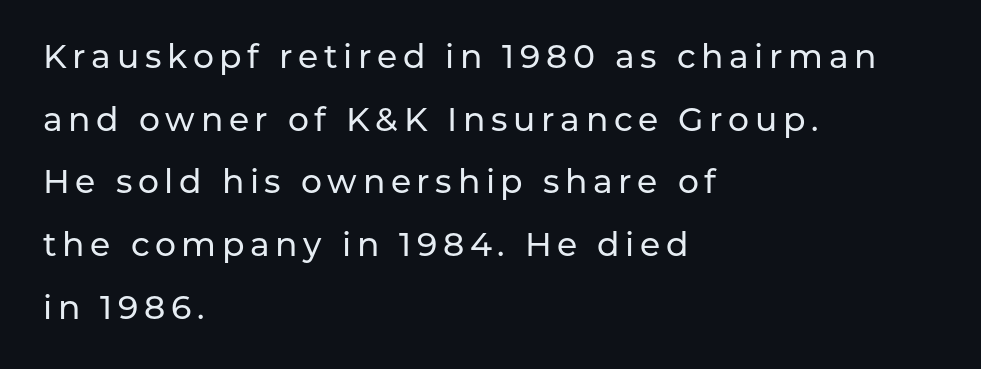
The image shows 33 px sans-serif type, upright; set left-aligned, loose line spacing (1.9x), not underlined; low stroke contrast and a medium x-height.
